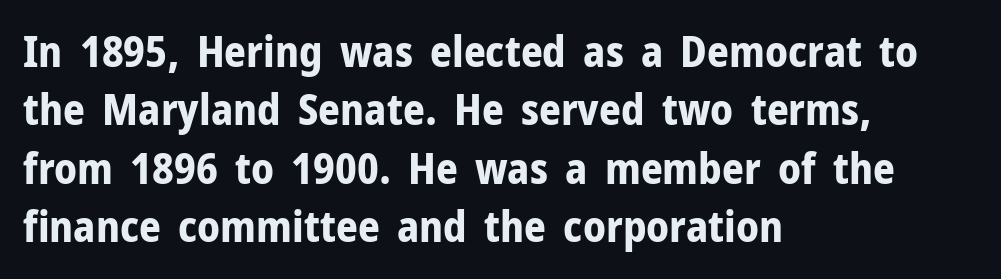
{"serif": "no", "italic": "no", "bold": "yes", "weight": "bold", "width": "normal", "stroke_contrast": "low", "x_height": "medium", "monospaced": "no", "underline": "no", "align": "left", "line_spacing": "normal", "line_spacing_ratio": 1.36, "letter_spacing": "normal", "letter_spacing_em": 0.0, "glyph_px": 43}
